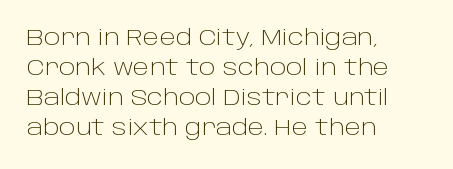
{"italic": "no", "bold": "no", "underline": "no", "align": "left", "line_spacing": "normal", "line_spacing_ratio": 1.37, "letter_spacing": "normal", "letter_spacing_em": 0.0, "glyph_px": 22}
